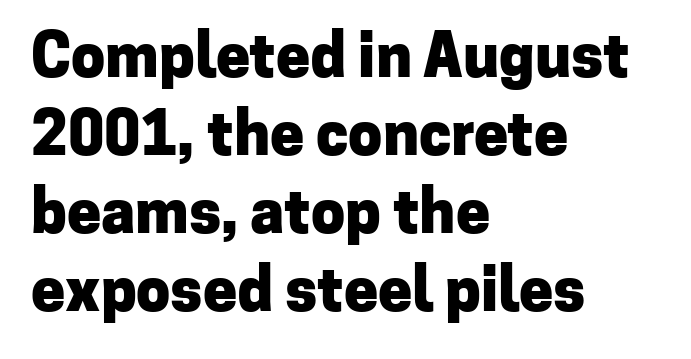
{"serif": "no", "italic": "no", "bold": "yes", "weight": "heavy", "width": "normal", "stroke_contrast": "low", "x_height": "medium", "monospaced": "no", "underline": "no", "align": "left", "line_spacing": "normal", "line_spacing_ratio": 1.28, "letter_spacing": "normal", "letter_spacing_em": 0.0, "glyph_px": 61}
